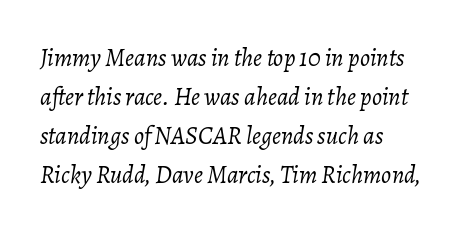
Q: Is the text bold? A: No.
Q: Is the text italic (slanted)? A: Yes, it leans right by about 7 degrees.
Q: Is the text underlined? A: No.
Q: How is the paragraph aligned? A: Left-aligned.
Q: Is the spacing between letters normal or unusually wide? A: Normal.
Q: Is the spacing between lines tight, normal or loose? A: Normal.
